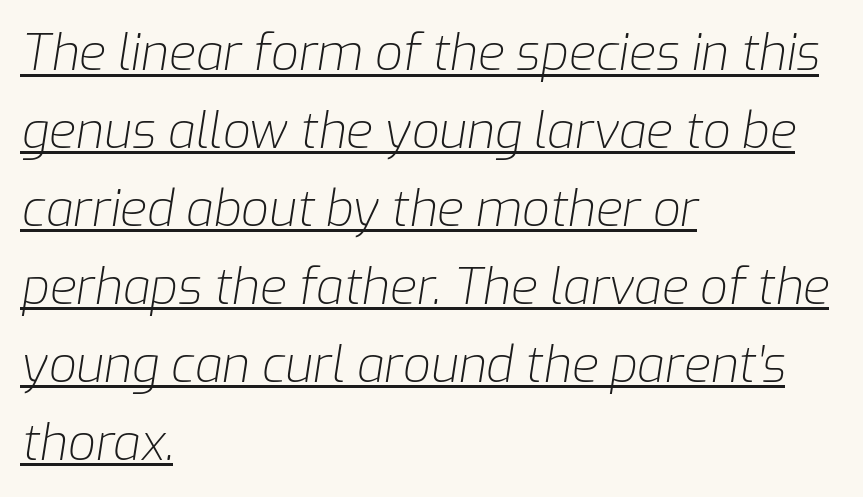
{"italic": "yes", "lean": "right", "slant_degrees": 9, "bold": "no", "weight": "light", "width": "normal", "stroke_contrast": "low", "x_height": "medium", "monospaced": "no", "underline": "yes", "align": "left", "line_spacing": "normal", "line_spacing_ratio": 1.59, "letter_spacing": "normal", "letter_spacing_em": 0.0, "glyph_px": 49}
